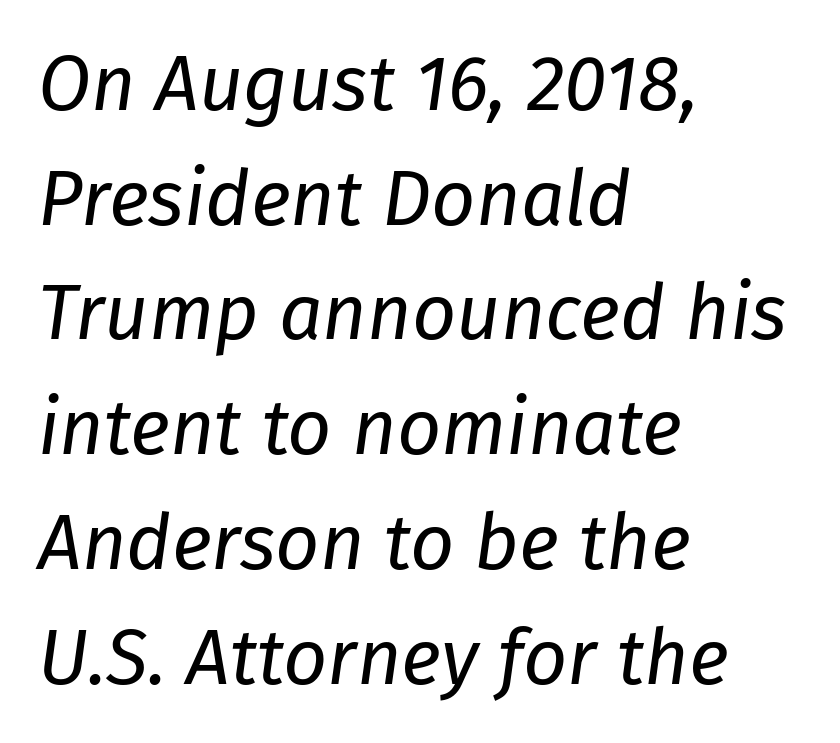
{"italic": "yes", "lean": "right", "slant_degrees": 8, "bold": "no", "weight": "regular", "width": "normal", "stroke_contrast": "low", "x_height": "medium", "monospaced": "no", "underline": "no", "align": "left", "line_spacing": "normal", "line_spacing_ratio": 1.49, "letter_spacing": "normal", "letter_spacing_em": 0.0, "glyph_px": 77}
